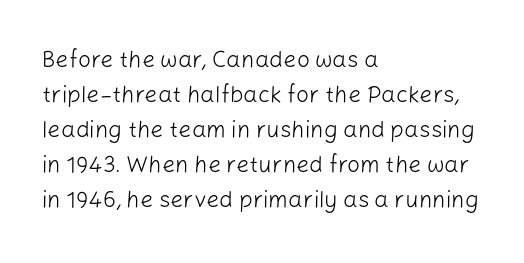
{"italic": "no", "bold": "no", "underline": "no", "align": "left", "line_spacing": "normal", "line_spacing_ratio": 1.52, "letter_spacing": "normal", "letter_spacing_em": 0.0, "glyph_px": 23}
